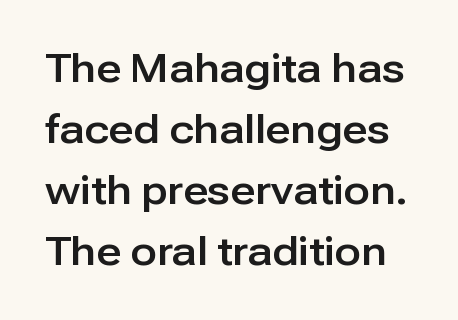
{"serif": "no", "italic": "no", "width": "normal", "stroke_contrast": "low", "x_height": "medium", "monospaced": "no", "underline": "no", "line_spacing": "normal", "line_spacing_ratio": 1.56, "letter_spacing": "normal", "letter_spacing_em": 0.0, "glyph_px": 39}
